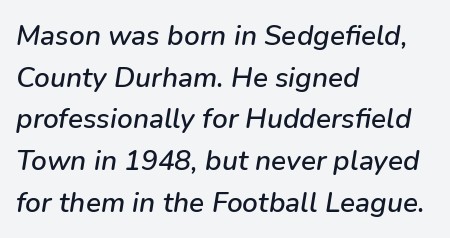
You could not count columns in this text — the font is proportionally spaced. The rendering anchors every line to the left-hand side. A bare baseline throughout the passage. The letters are slanted; this is an italic face. The letters sit at their default tracking, neither squeezed nor spread. The lines sit at an ordinary, default distance from one another.
